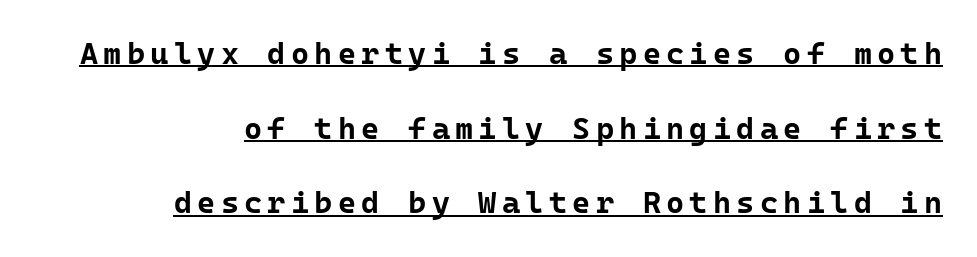
Q: Is the text bold? A: Yes.
Q: Is the text italic (slanted)? A: No, it is upright.
Q: Is the typeface a serif or a sans-serif typeface? A: Sans-serif.
Q: Is the text underlined? A: Yes.
Q: How is the paragraph aligned? A: Right-aligned.
Q: Is the spacing between lines tight, normal or loose? A: Loose.
Q: Width (condensed, normal, or wide)? A: Normal.
Q: Stroke contrast? A: Low.
Q: x-height? A: Medium.
Q: Monospaced? A: Yes.
